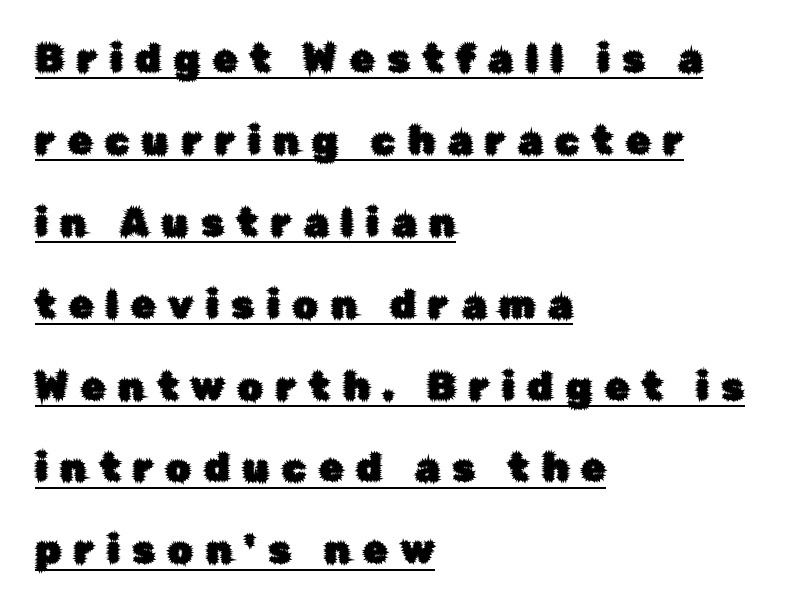
The image shows 39 px sans-serif type, upright; set left-aligned, loose line spacing (2.1x), unusually wide letter spacing (+0.33 em), underlined; low stroke contrast and a medium x-height.
